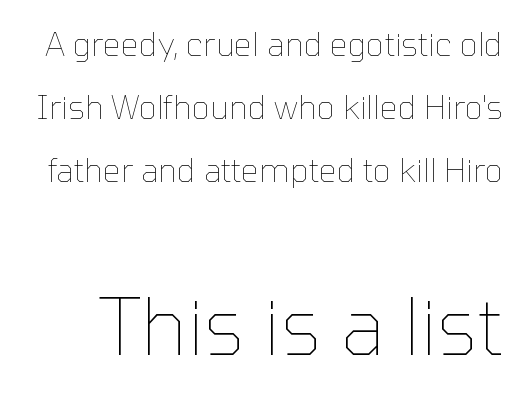
The image shows 79 px thin type, upright; set loose line spacing (1.97x), normal letter spacing, not underlined; the second (bottom) block is 2.47x larger; low stroke contrast and a medium x-height.
